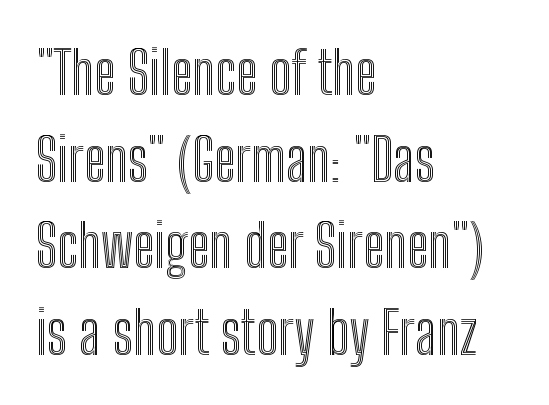
The image shows 59 px condensed type, upright; set left-aligned, normal line spacing (1.47x), normal letter spacing, not underlined; a medium x-height.
